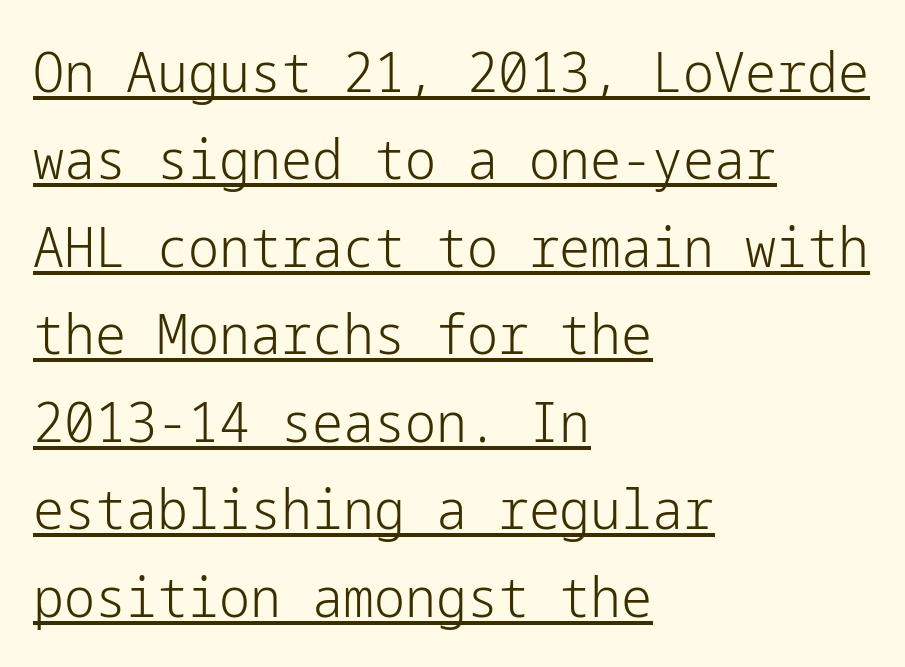
The image shows 55 px light sans-serif type, upright; set left-aligned, normal line spacing (1.59x), normal letter spacing, underlined; low stroke contrast and a medium x-height.
